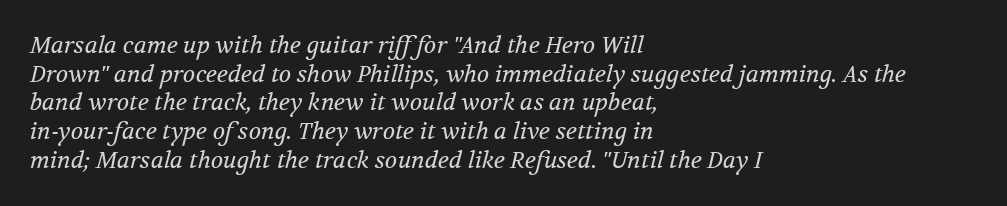
Heft: none added — not bold. Layout note: lines flush left. Students, note that the glyphs here touch the page at normal intervals. The rendering applies a slant to the glyphs. This rendering features lettering with no underline.
